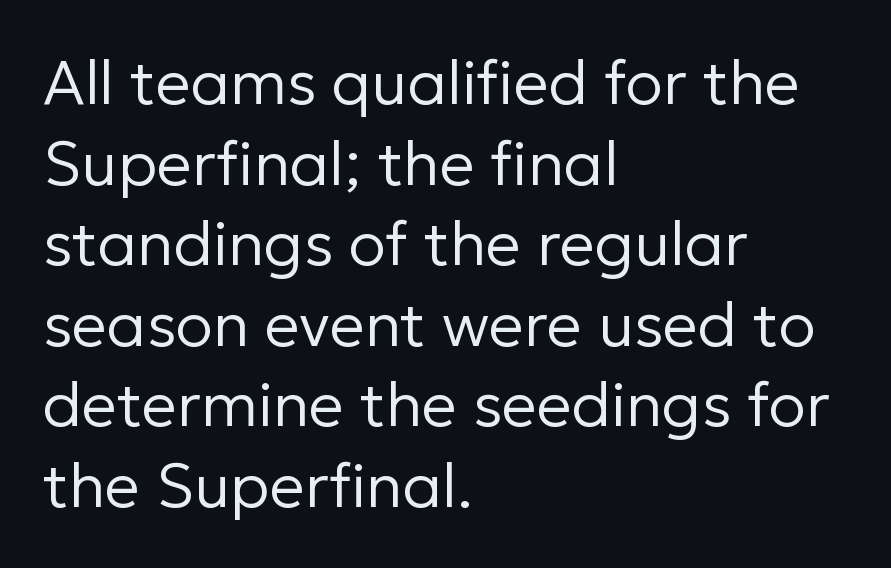
The lines are quadded left. It's the straight-up-and-down kind of type. The text was rendered using a sans face with plain stroke endings. Letters have the restrained weight of plain body copy at most.
